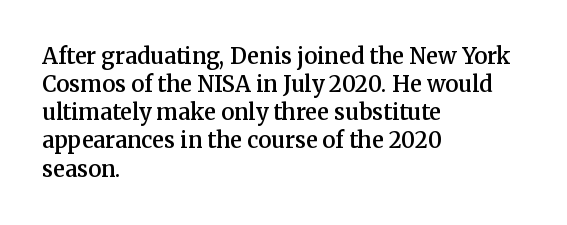
{"italic": "no", "bold": "semi", "underline": "no", "align": "left", "line_spacing": "normal", "line_spacing_ratio": 1.28, "letter_spacing": "normal", "letter_spacing_em": 0.0, "glyph_px": 22}
